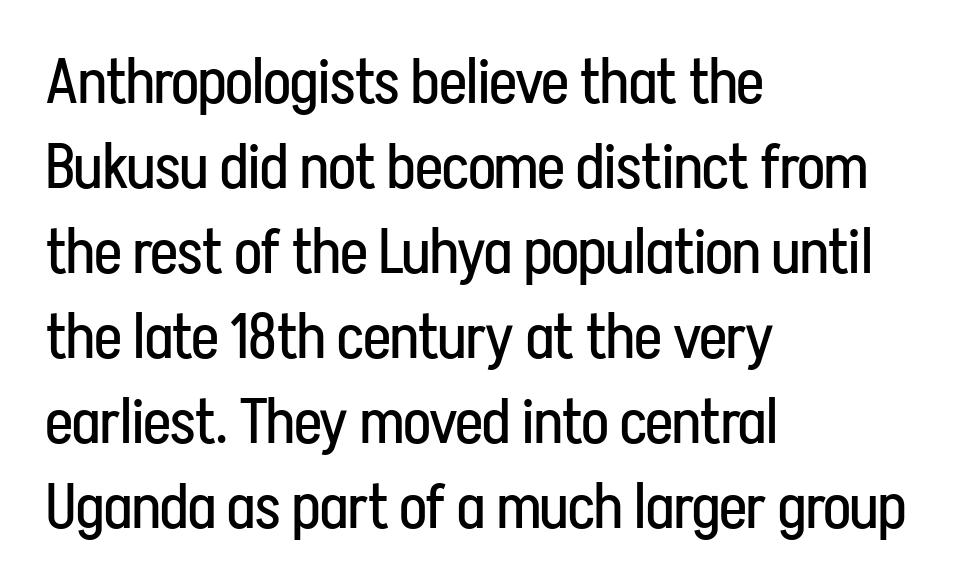
{"serif": "no", "italic": "no", "bold": "no", "weight": "regular", "width": "condensed", "stroke_contrast": "low", "x_height": "medium", "monospaced": "no", "underline": "no", "align": "left", "line_spacing": "normal", "line_spacing_ratio": 1.35, "letter_spacing": "normal", "letter_spacing_em": 0.0, "glyph_px": 63}
